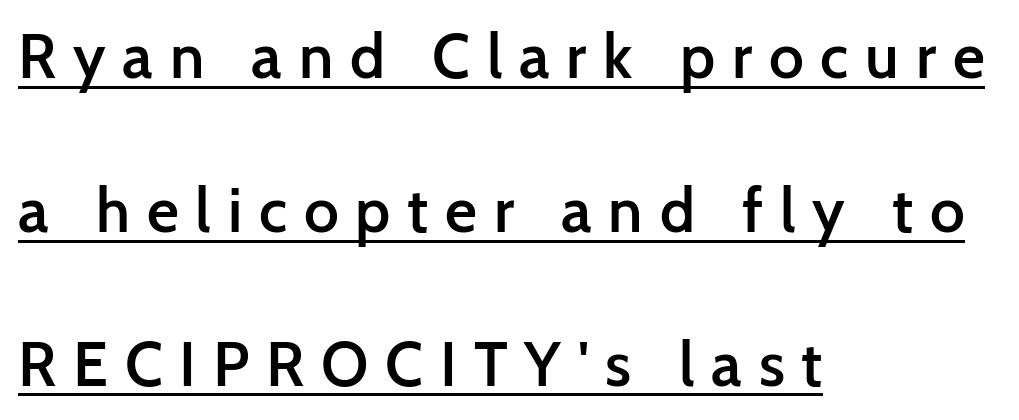
{"serif": "no", "italic": "no", "bold": "semi", "weight": "semibold", "width": "normal", "stroke_contrast": "low", "x_height": "medium", "monospaced": "no", "underline": "yes", "align": "left", "line_spacing": "loose", "line_spacing_ratio": 2.48, "letter_spacing": "wide", "letter_spacing_em": 0.27, "glyph_px": 62}
